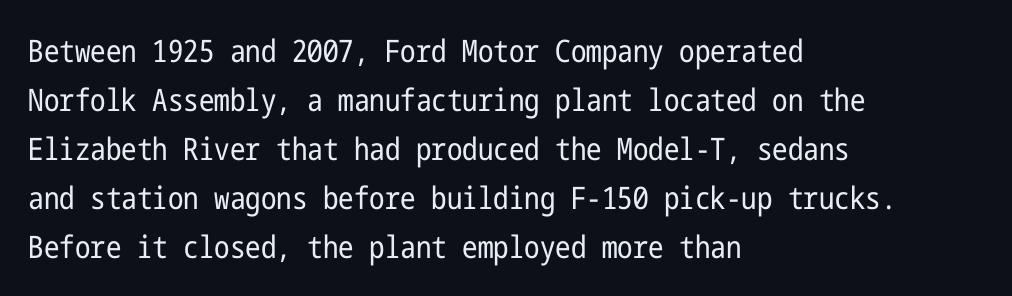
The image shows 31 px regular-weight, condensed sans-serif type, upright; set left-aligned, normal line spacing (1.58x), normal letter spacing, not underlined; low stroke contrast and a medium x-height.
